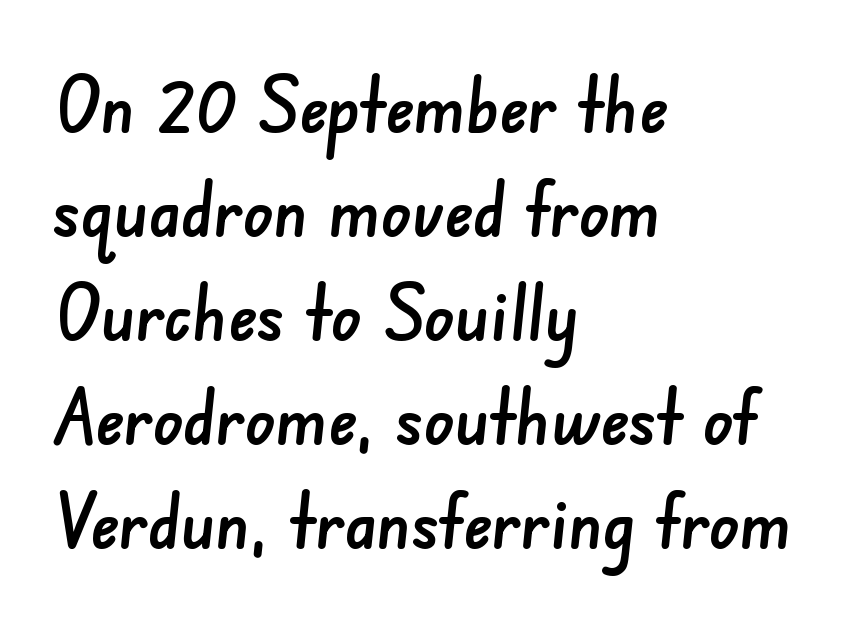
The image shows 76 px sans-serif type; set left-aligned, normal line spacing (1.37x), normal letter spacing, not underlined; low stroke contrast and a small x-height.
